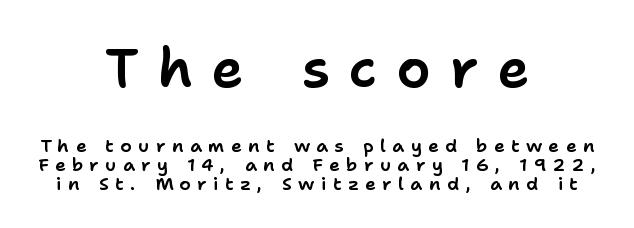
{"serif": "no", "italic": "no", "width": "normal", "stroke_contrast": "low", "x_height": "medium", "monospaced": "no", "underline": "no", "align": "center", "line_spacing": "tight", "line_spacing_ratio": 1.08, "letter_spacing": "wide", "letter_spacing_em": 0.36, "larger_block": "first", "size_ratio": 3.0, "glyph_px": 54}
